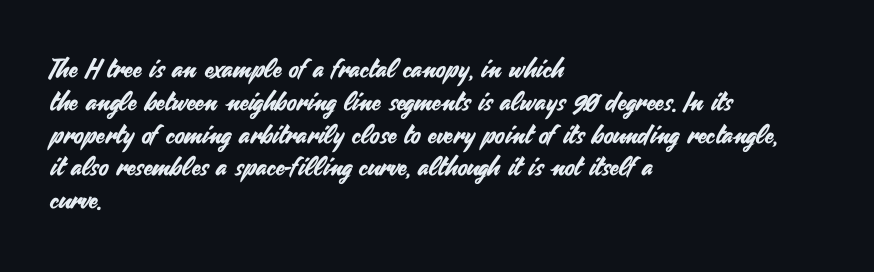
Q: Is the text italic (slanted)? A: Yes.
Q: Is the text underlined? A: No.
Q: How is the paragraph aligned? A: Left-aligned.
Q: Is the spacing between letters normal or unusually wide? A: Normal.
Q: Is the spacing between lines tight, normal or loose? A: Normal.
